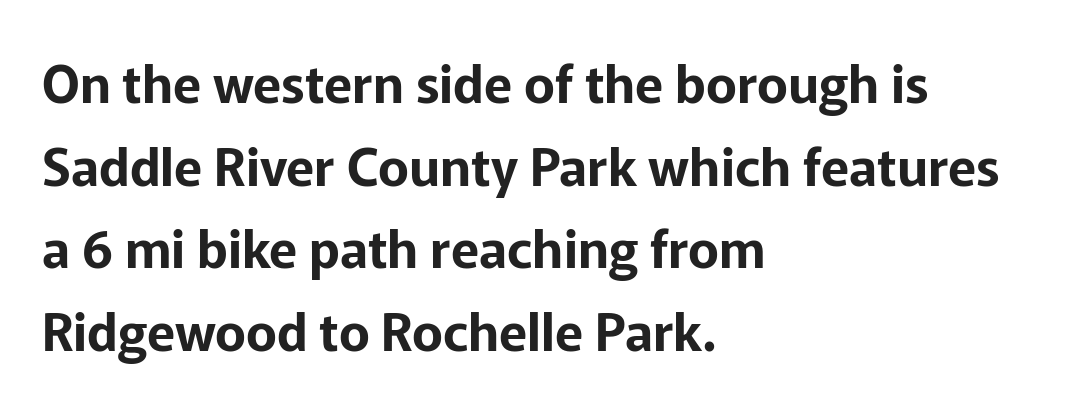
{"serif": "no", "italic": "no", "width": "normal", "stroke_contrast": "low", "x_height": "medium", "monospaced": "no", "underline": "no", "align": "left", "line_spacing": "normal", "line_spacing_ratio": 1.59, "letter_spacing": "normal", "letter_spacing_em": 0.0, "glyph_px": 52}
